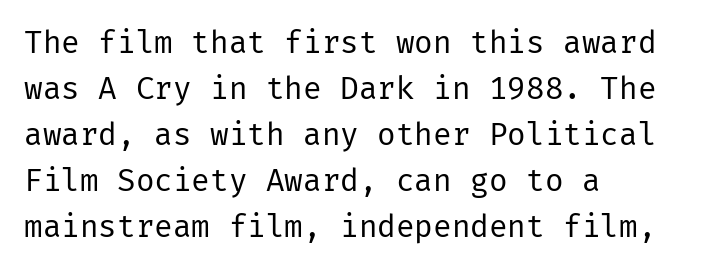
The gap between lines stays unmarked. The type sits square on the baseline with zero lean. The rag falls on the right side of this text block. Classification — sans serif. Think standard paragraph weight, or any step lighter than that. The passage shown has conventional tracking throughout.
